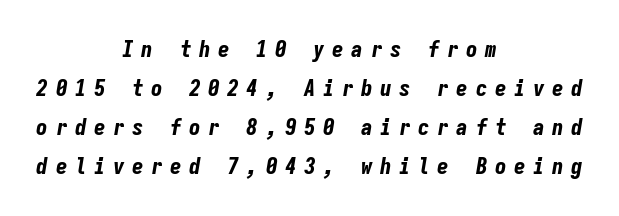
If you measured baseline to baseline, you'd find a middling distance. Underline: absent. A typesetter would mark this as italic. The letters are spread apart with noticeably loose tracking. These lines stack symmetrically, like a column narrowing and widening about its center.
